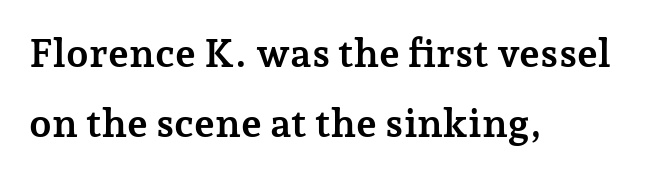
Q: Is the text bold? A: Yes.
Q: Is the text italic (slanted)? A: No, it is upright.
Q: Is the typeface a serif or a sans-serif typeface? A: Serif.
Q: Is the text underlined? A: No.
Q: How is the paragraph aligned? A: Left-aligned.
Q: Is the spacing between letters normal or unusually wide? A: Normal.
Q: Width (condensed, normal, or wide)? A: Normal.
Q: Stroke contrast? A: Low.
Q: x-height? A: Medium.
Q: Monospaced? A: No.
